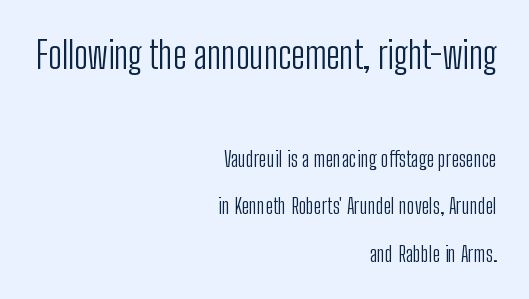
{"serif": "no", "italic": "no", "bold": "no", "weight": "light", "width": "condensed", "stroke_contrast": "low", "x_height": "medium", "monospaced": "no", "underline": "no", "align": "right", "line_spacing": "loose", "line_spacing_ratio": 2.27, "letter_spacing": "normal", "letter_spacing_em": 0.0, "larger_block": "first", "size_ratio": 1.76, "glyph_px": 37}
